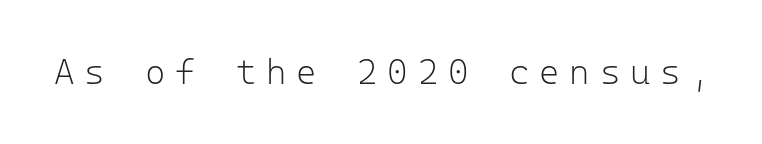
The zone under the glyphs is completely vacant. A typesetter would mark this as roman, not italic. Every character here occupies the same horizontal width, giving the sample a typewriter-like rhythm. Counters stay open thanks to moderate or lighter strokes.
